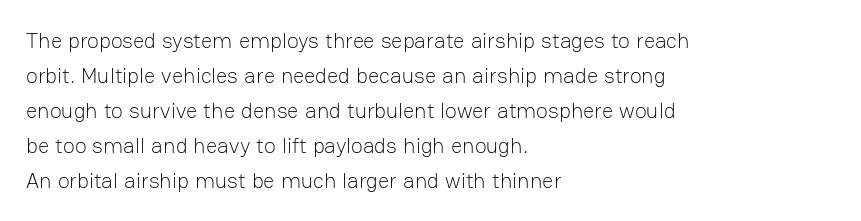
The image shows 22 px text type, upright; set left-aligned, normal line spacing (1.59x), normal letter spacing, not underlined.
